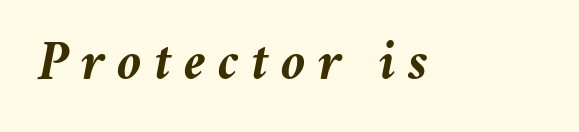
Strong, thick strokes mark this as bold type. The glyphs look as if they've been sheared to an angle. Varying glyph widths throughout — classic text-font behaviour. Descender tails drop into unmarked territory. In terms of letterspacing, this is a distinctly airy, spread setting.
